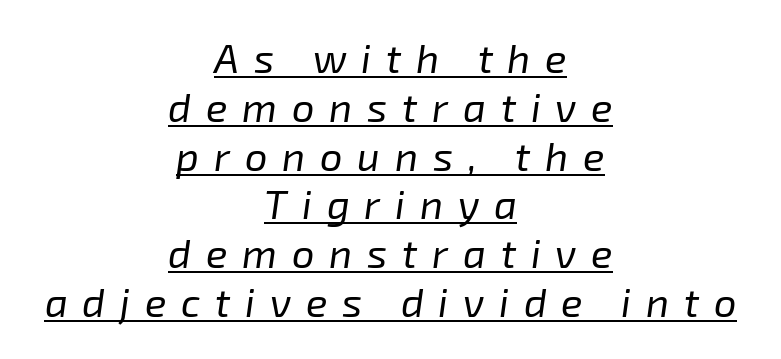
Italic: yes, the glyphs are oblique. Does extra space separate the letters? Yes, quite a lot of it. This is not heavy type; no bold has been used. Layout note: lines centered.
